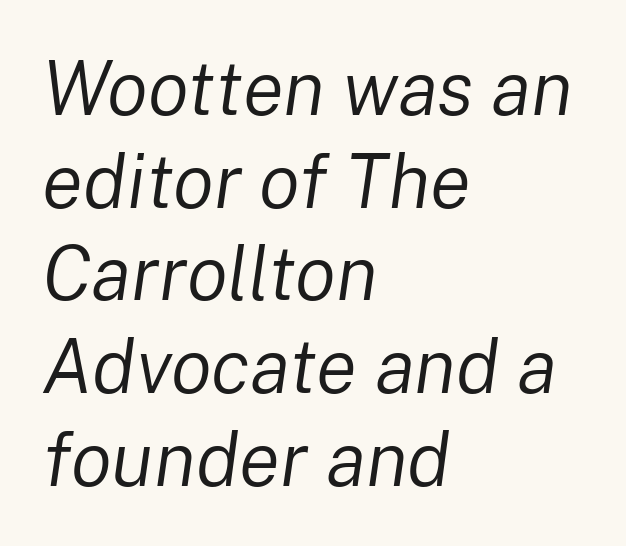
{"italic": "yes", "lean": "right", "slant_degrees": 8, "bold": "no", "weight": "regular", "width": "normal", "stroke_contrast": "low", "x_height": "medium", "monospaced": "no", "underline": "no", "align": "left", "line_spacing_ratio": 1.22, "letter_spacing": "normal", "letter_spacing_em": 0.0, "glyph_px": 76}
